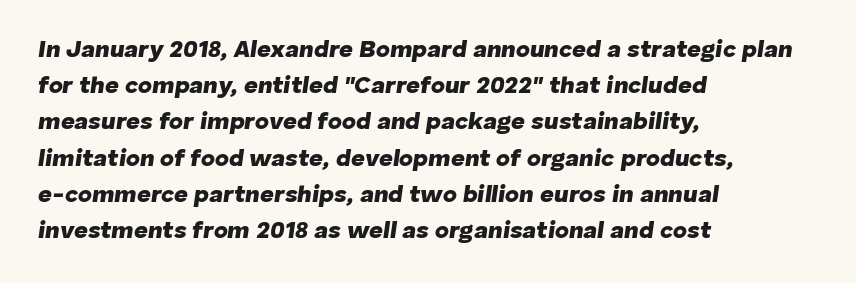
{"italic": "yes", "lean": "right", "slant_degrees": 8, "bold": "yes", "underline": "no", "align": "left", "line_spacing": "normal", "line_spacing_ratio": 1.51, "letter_spacing": "normal", "letter_spacing_em": 0.0, "glyph_px": 24}
